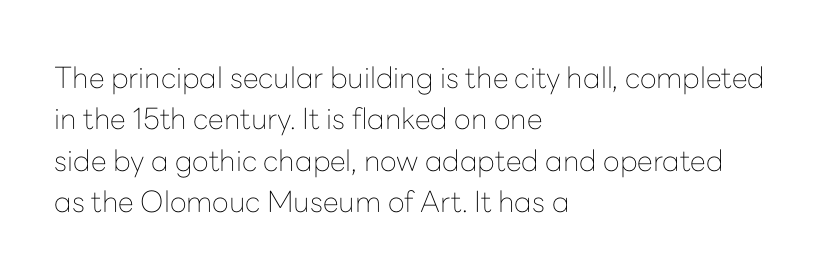
The image shows 29 px thin sans-serif type, upright; set left-aligned, normal line spacing (1.43x), normal letter spacing, not underlined; low stroke contrast and a medium x-height.
